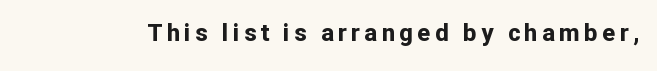
{"italic": "no", "bold": "yes", "underline": "no", "glyph_px": 24}
